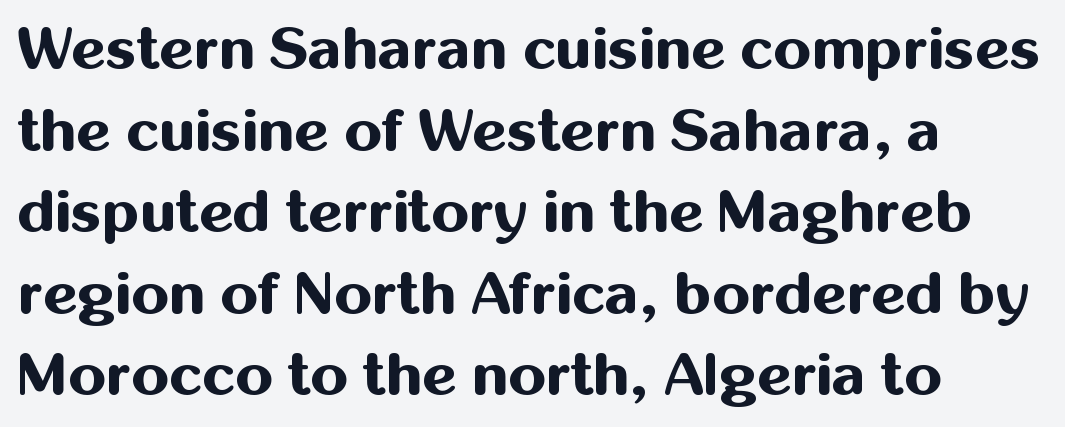
This sample has the flowing, uneven cadence of proportional lettering. Bold? Absolutely — the strokes are thick and heavy. The face used here is a sans, in the tradition of grotesques and geometrics. This sample uses plain, unmodified letter spacing. The space beneath each line is pristine and unruled.
